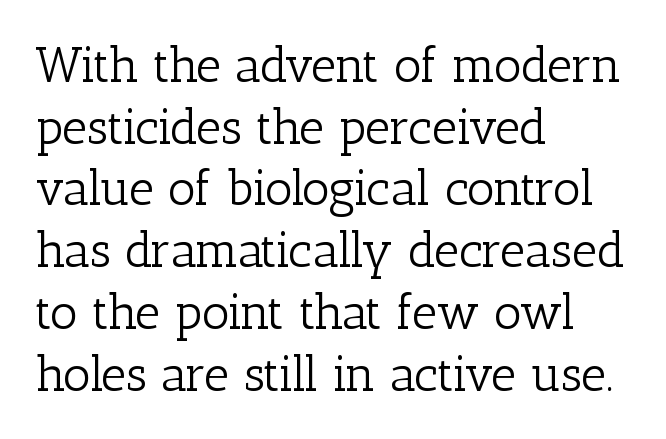
Q: Is the text bold? A: No.
Q: Is the text italic (slanted)? A: No, it is upright.
Q: Is the typeface a serif or a sans-serif typeface? A: Serif.
Q: Is the text underlined? A: No.
Q: How is the paragraph aligned? A: Left-aligned.
Q: Is the spacing between letters normal or unusually wide? A: Normal.
Q: Is the spacing between lines tight, normal or loose? A: Normal.
Q: Width (condensed, normal, or wide)? A: Normal.
Q: Stroke contrast? A: Low.
Q: x-height? A: Medium.
Q: Monospaced? A: No.
